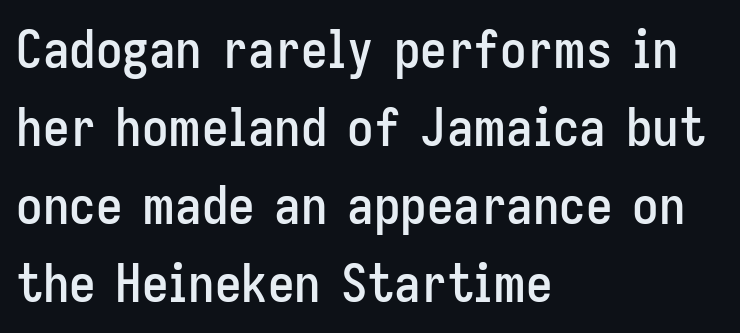
{"serif": "no", "italic": "no", "width": "condensed", "stroke_contrast": "low", "x_height": "medium", "monospaced": "no", "underline": "no", "align": "left", "line_spacing": "normal", "line_spacing_ratio": 1.47, "letter_spacing": "normal", "letter_spacing_em": 0.0, "glyph_px": 53}
